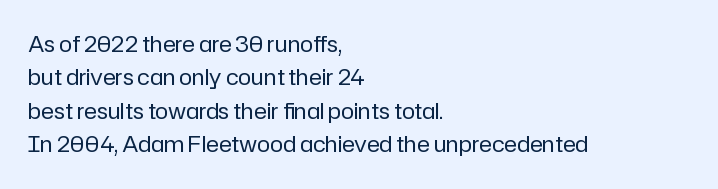
Q: Is the text bold? A: No.
Q: Is the text italic (slanted)? A: No, it is upright.
Q: Is the text underlined? A: No.
Q: How is the paragraph aligned? A: Left-aligned.
Q: Is the spacing between letters normal or unusually wide? A: Normal.
Q: Is the spacing between lines tight, normal or loose? A: Normal.
